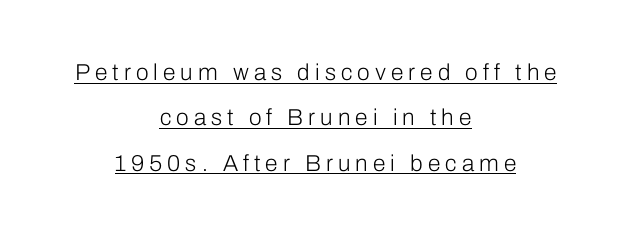
The typesetting does not lean heavy: it is not bold. There is plenty of visible air inserted between adjacent glyphs. The passage shown is underscored from start to finish. One-word summary of the alignment: center. Vertical strokes here are truly vertical. Each new line begins a long way beneath the previous one.
